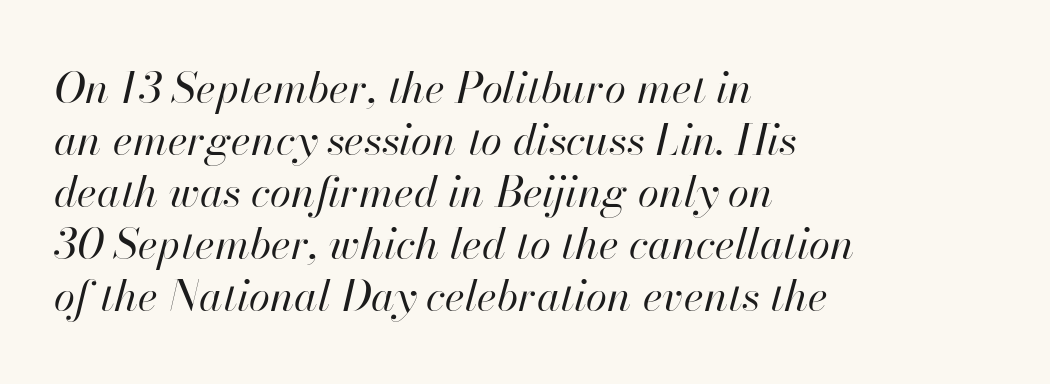
No heavy texture on the line: the type isn't bold. Rendered with sloped, italic letterforms. The paragraph shown leans on its left margin. You could not count columns in this text — the font is proportionally spaced. Standard letterfit; no display-style spreading of the glyphs. Letters rest on an invisible, unmarked baseline.
